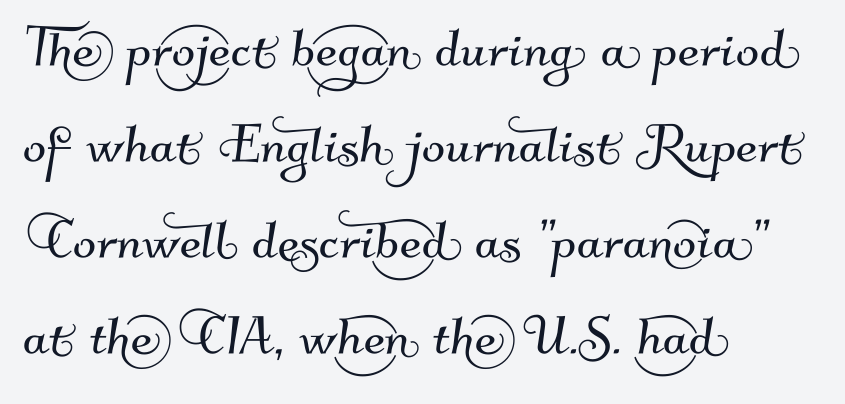
{"serif": "no", "width": "normal", "stroke_contrast": "medium", "x_height": "small", "monospaced": "no", "underline": "no", "align": "left", "line_spacing": "normal", "line_spacing_ratio": 1.39, "letter_spacing": "normal", "letter_spacing_em": 0.0, "glyph_px": 69}
